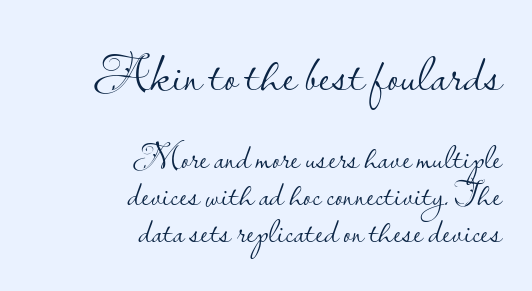
Q: Is the text bold? A: No.
Q: Is the text italic (slanted)? A: Yes.
Q: Is the typeface a serif or a sans-serif typeface? A: Sans-serif.
Q: Is the text underlined? A: No.
Q: How is the paragraph aligned? A: Right-aligned.
Q: Is the spacing between letters normal or unusually wide? A: Normal.
Q: Is the spacing between lines tight, normal or loose? A: Tight.
Q: Which block of text is set in a larger size, the first (top) or the second (bottom)? A: The first (top) one.
Q: Width (condensed, normal, or wide)? A: Normal.
Q: Stroke contrast? A: Low.
Q: x-height? A: Small.
Q: Monospaced? A: No.
